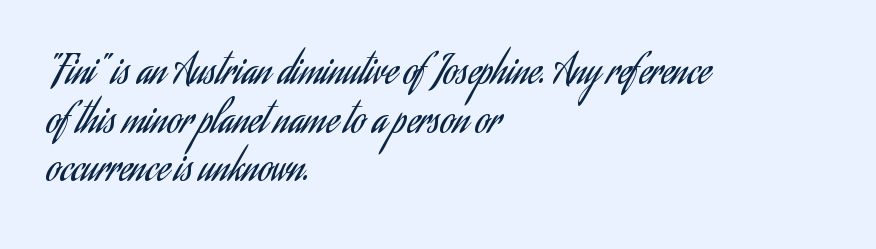
The image shows 39 px regular-weight, condensed sans-serif type; set left-aligned, normal line spacing (1.25x), normal letter spacing, not underlined; low stroke contrast and a small x-height.
